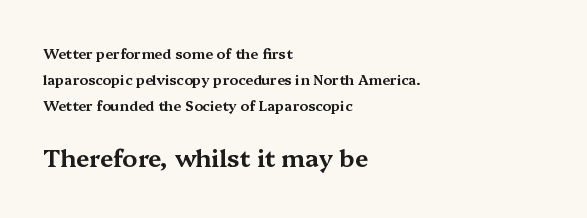
{"italic": "no", "underline": "no", "align": "left", "line_spacing_ratio": 1.86, "letter_spacing": "normal", "letter_spacing_em": 0.0, "larger_block": "second", "size_ratio": 1.71, "glyph_px": 24}
